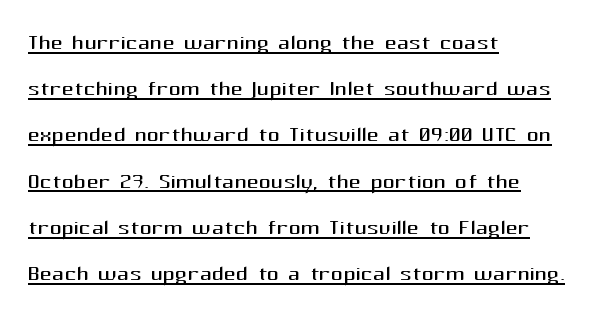
{"serif": "no", "italic": "no", "bold": "no", "weight": "regular", "width": "normal", "stroke_contrast": "medium", "x_height": "medium", "monospaced": "no", "underline": "yes", "align": "left", "line_spacing": "normal", "line_spacing_ratio": 1.54, "letter_spacing": "normal", "letter_spacing_em": 0.0, "glyph_px": 30}
